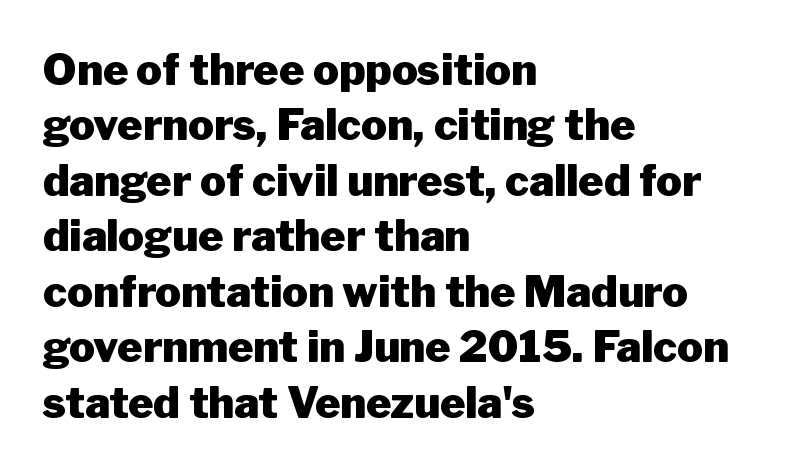
Q: Is the text bold? A: Yes.
Q: Is the text italic (slanted)? A: No, it is upright.
Q: Is the typeface a serif or a sans-serif typeface? A: Sans-serif.
Q: Is the text underlined? A: No.
Q: How is the paragraph aligned? A: Left-aligned.
Q: Is the spacing between letters normal or unusually wide? A: Normal.
Q: Is the spacing between lines tight, normal or loose? A: Normal.
Q: Width (condensed, normal, or wide)? A: Normal.
Q: Stroke contrast? A: Low.
Q: x-height? A: Medium.
Q: Monospaced? A: No.
